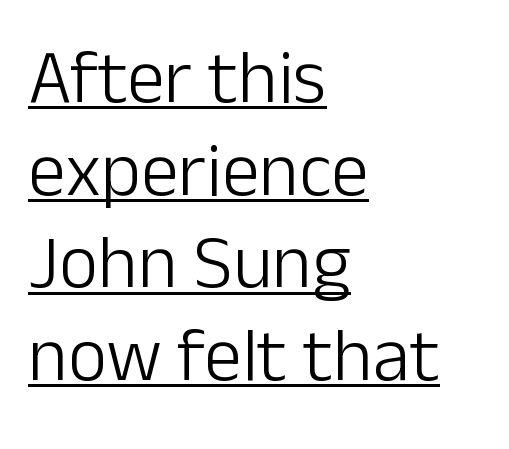
Q: Is the text bold? A: No.
Q: Is the text italic (slanted)? A: No, it is upright.
Q: Is the typeface a serif or a sans-serif typeface? A: Sans-serif.
Q: Is the text underlined? A: Yes.
Q: How is the paragraph aligned? A: Left-aligned.
Q: Is the spacing between letters normal or unusually wide? A: Normal.
Q: Width (condensed, normal, or wide)? A: Normal.
Q: Stroke contrast? A: Low.
Q: x-height? A: Medium.
Q: Monospaced? A: No.
